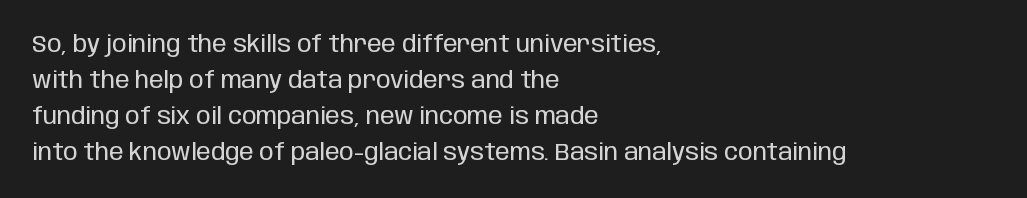
{"italic": "no", "bold": "no", "underline": "no", "align": "left", "line_spacing": "normal", "line_spacing_ratio": 1.5, "letter_spacing": "normal", "letter_spacing_em": 0.0, "glyph_px": 24}
